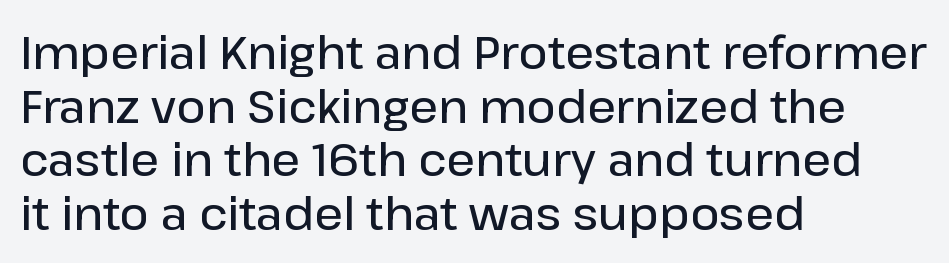
The image shows 45 px semibold sans-serif type, upright; set left-aligned, line spacing 1.19x, normal letter spacing, not underlined; low stroke contrast and a medium x-height.
